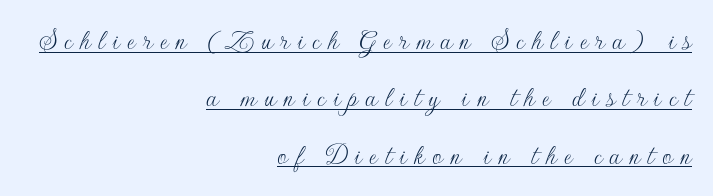
The lines in this sample share a right terminus and differ only in where they begin. Are there feet on the stems? There aren't — it's a sans. What's the leading like? Stretched, with rows far apart. Stems here are at most as thick as an everyday book face. Compared with undecorated copy, this sample adds a rule below the words. Tracking value appears strongly positive — letters spread wide.
